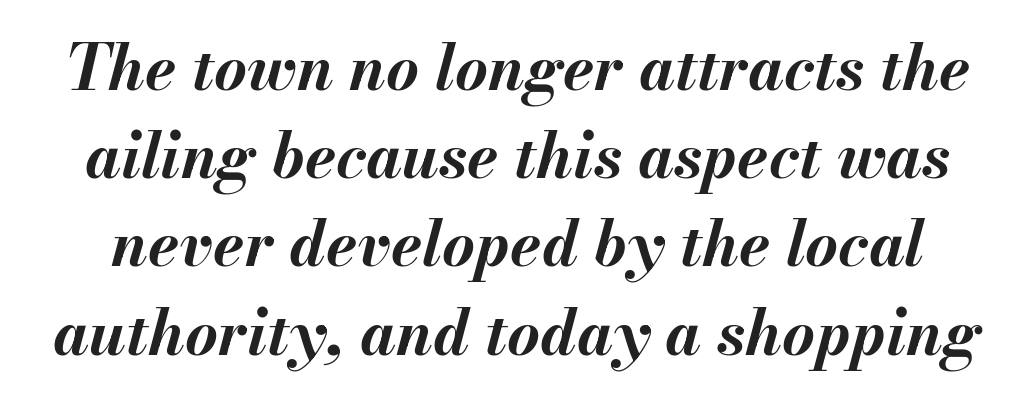
The image shows 63 px bold type, italic (leaning right); set normal line spacing (1.4x), normal letter spacing, not underlined; medium stroke contrast and a small x-height.
